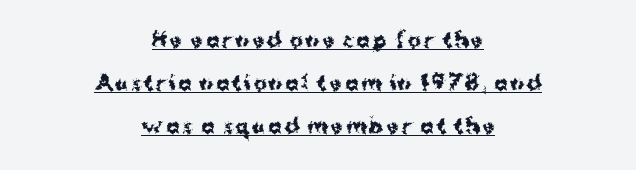
{"italic": "no", "bold": "yes", "underline": "yes", "align": "center", "line_spacing": "loose", "line_spacing_ratio": 2.14, "glyph_px": 20}
